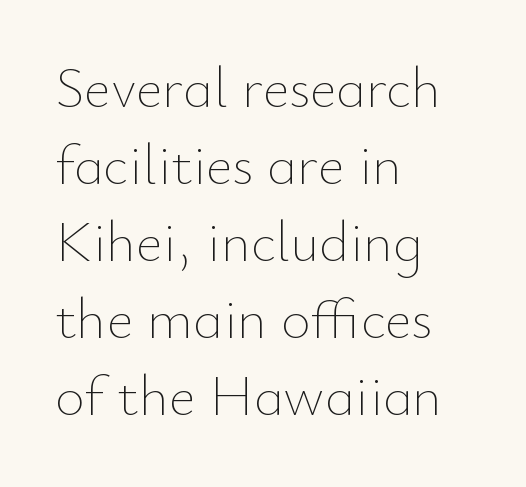
{"italic": "no", "bold": "no", "weight": "thin", "width": "normal", "stroke_contrast": "low", "x_height": "small", "monospaced": "no", "underline": "no", "align": "left", "line_spacing": "normal", "line_spacing_ratio": 1.35, "letter_spacing": "normal", "letter_spacing_em": 0.0, "glyph_px": 57}
